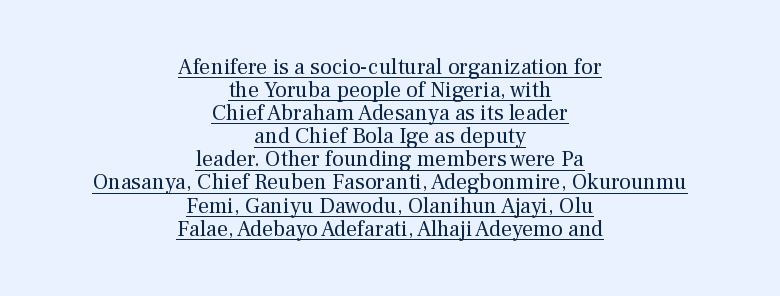
The image shows 22 px text type, upright; set centered, tight line spacing (1.05x), normal letter spacing, underlined.
